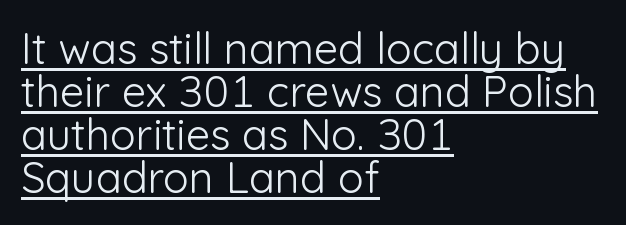
Q: Is the text bold? A: No.
Q: Is the text italic (slanted)? A: No, it is upright.
Q: Is the typeface a serif or a sans-serif typeface? A: Sans-serif.
Q: Is the text underlined? A: Yes.
Q: How is the paragraph aligned? A: Left-aligned.
Q: Is the spacing between letters normal or unusually wide? A: Normal.
Q: Is the spacing between lines tight, normal or loose? A: Tight.
Q: Width (condensed, normal, or wide)? A: Normal.
Q: Stroke contrast? A: Low.
Q: x-height? A: Medium.
Q: Monospaced? A: No.
